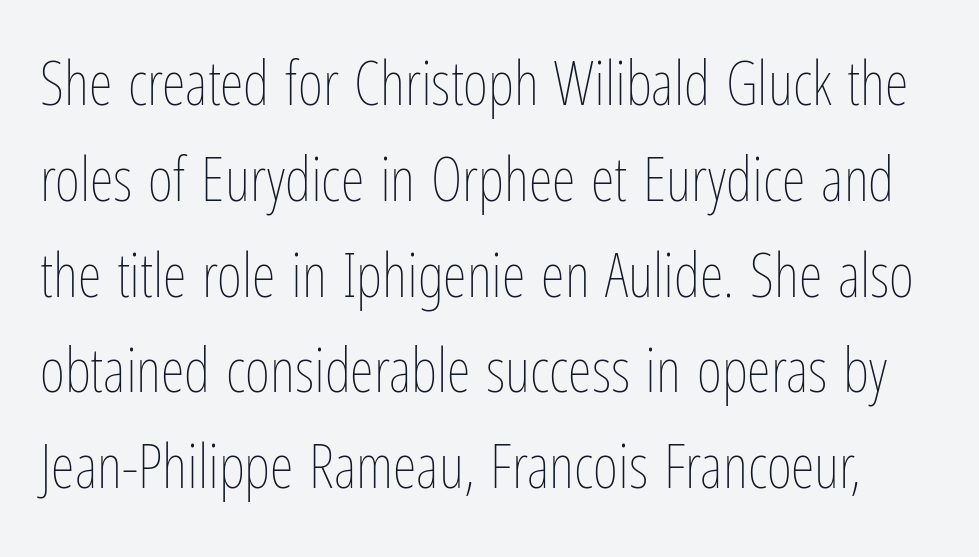
The image shows 61 px thin, condensed type, upright; set normal line spacing (1.57x), normal letter spacing, not underlined; low stroke contrast and a medium x-height.
